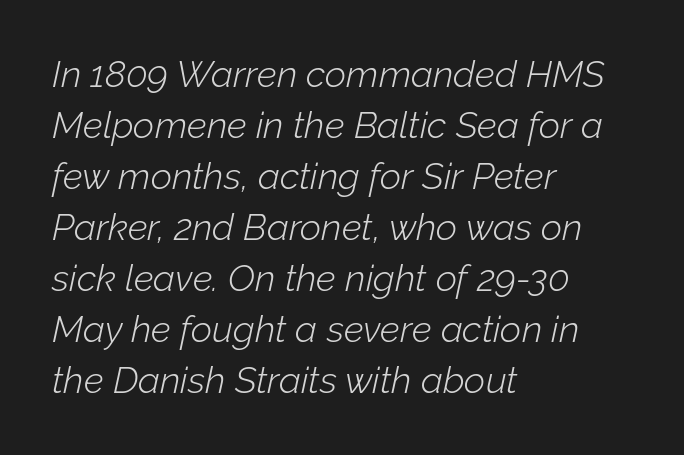
The image shows 37 px light type, italic (leaning right); set left-aligned, normal line spacing (1.38x), normal letter spacing, not underlined; low stroke contrast and a medium x-height.
